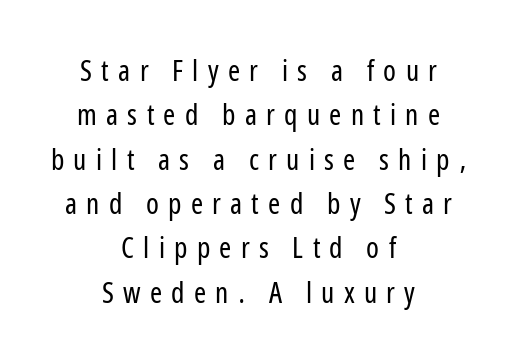
Q: Is the text bold? A: No.
Q: Is the text italic (slanted)? A: No, it is upright.
Q: Is the typeface a serif or a sans-serif typeface? A: Sans-serif.
Q: Is the text underlined? A: No.
Q: How is the paragraph aligned? A: Centered.
Q: Is the spacing between letters normal or unusually wide? A: Unusually wide.
Q: Is the spacing between lines tight, normal or loose? A: Normal.
Q: Width (condensed, normal, or wide)? A: Condensed.
Q: Stroke contrast? A: Low.
Q: x-height? A: Medium.
Q: Monospaced? A: No.
